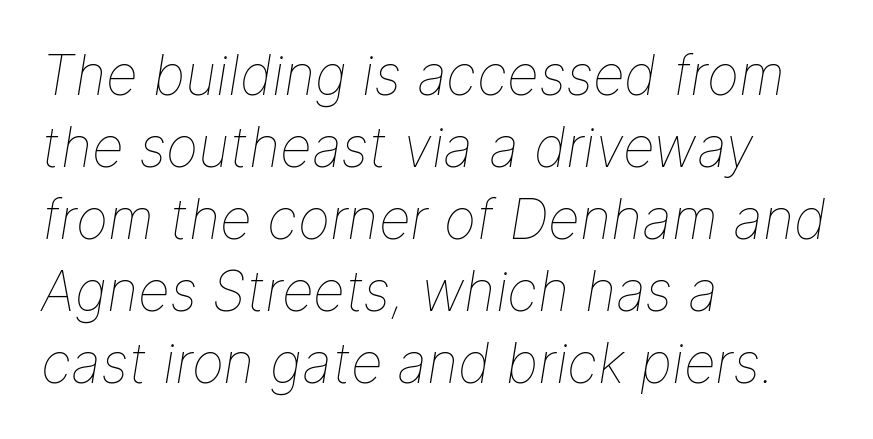
Q: Is the text bold? A: No.
Q: Is the text italic (slanted)? A: Yes, it leans right by about 9 degrees.
Q: Is the text underlined? A: No.
Q: How is the paragraph aligned? A: Left-aligned.
Q: Is the spacing between letters normal or unusually wide? A: Normal.
Q: Is the spacing between lines tight, normal or loose? A: Normal.
Q: Width (condensed, normal, or wide)? A: Normal.
Q: Stroke contrast? A: Low.
Q: x-height? A: Medium.
Q: Monospaced? A: No.
